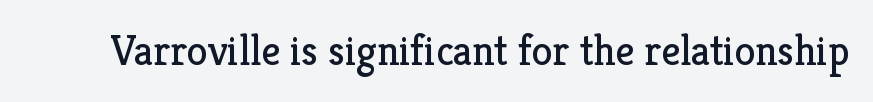
The image shows 42 px regular-weight serif type, upright; set normal letter spacing, not underlined; low stroke contrast and a medium x-height.
